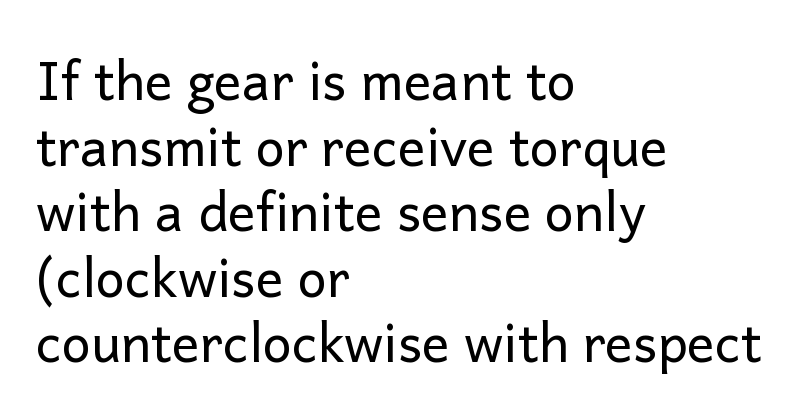
Is this a sans? Yes — the strokes have no serifs. Visually the block forms a straight wall on the left and a jagged coastline on the right. Check the space under the baseline: it is left empty. No chunkiness to these letters — they're not bold. The letters advance in unequal steps, a hallmark of proportional type.
